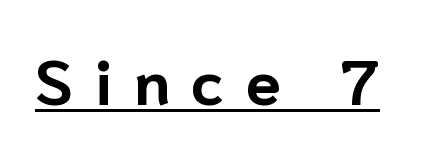
The face used here is a sans, in the tradition of grotesques and geometrics. Pretty heavy lettering here — definitely bold. The letterforms stand isolated, each surrounded by extra space. These lines are rendered in a variable-pitch font.
